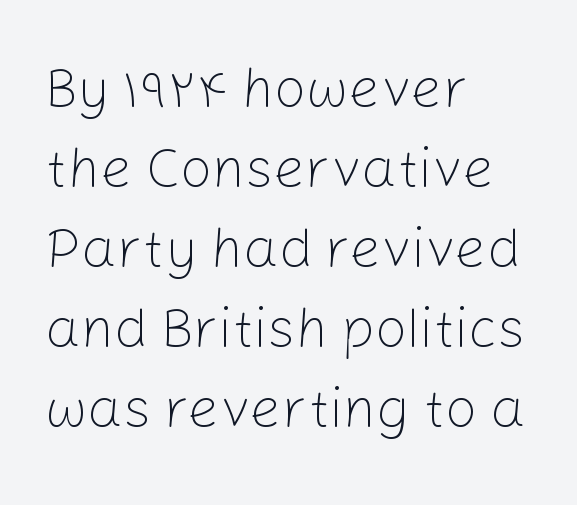
Q: Is the text bold? A: No.
Q: Is the text italic (slanted)? A: No, it is upright.
Q: Is the typeface a serif or a sans-serif typeface? A: Sans-serif.
Q: Is the text underlined? A: No.
Q: How is the paragraph aligned? A: Left-aligned.
Q: Is the spacing between letters normal or unusually wide? A: Normal.
Q: Is the spacing between lines tight, normal or loose? A: Normal.
Q: Width (condensed, normal, or wide)? A: Normal.
Q: Stroke contrast? A: Low.
Q: x-height? A: Medium.
Q: Monospaced? A: No.
